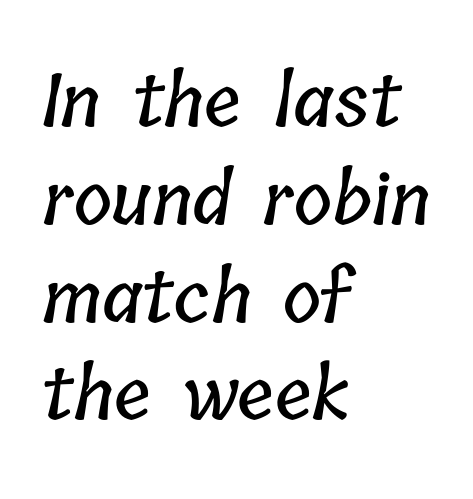
Q: Is the text underlined? A: No.
Q: How is the paragraph aligned? A: Left-aligned.
Q: Is the spacing between letters normal or unusually wide? A: Normal.
Q: Is the spacing between lines tight, normal or loose? A: Normal.
Q: Width (condensed, normal, or wide)? A: Condensed.
Q: Stroke contrast? A: Low.
Q: x-height? A: Medium.
Q: Monospaced? A: No.
